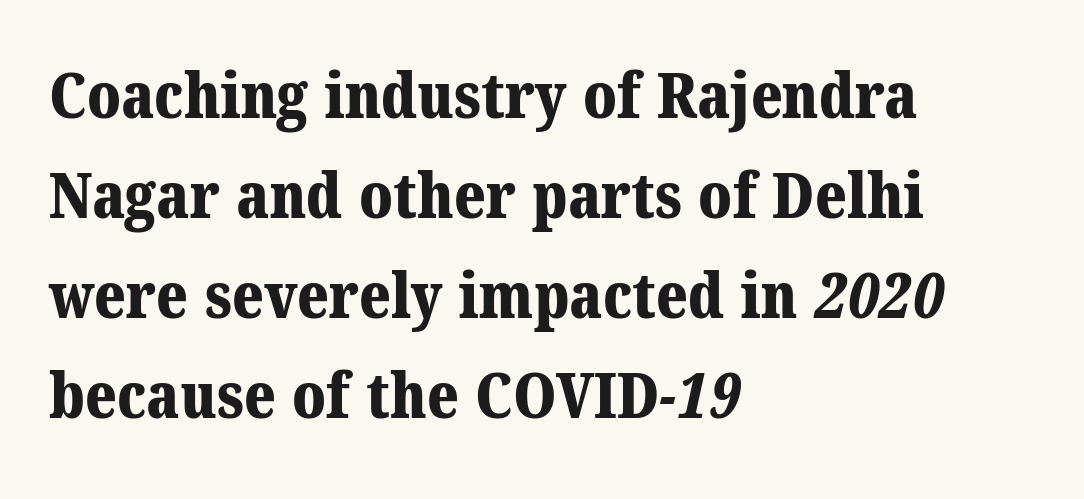
Glyph-to-glyph distance matches everyday printed text. The passage shown is emphatically bold. Small tapered or slab feet sit at the stroke ends, so this counts as serif. The ragged edge is on the right, which tells us the setting is flush left. Line spacing here is normal.
